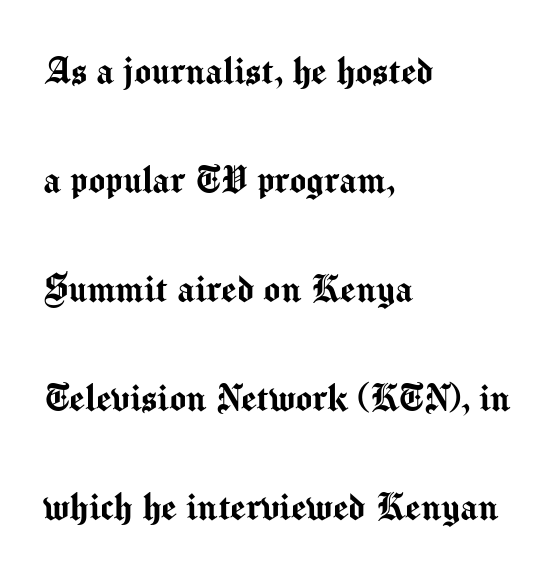
The image shows 44 px sans-serif type, upright; set left-aligned, loose line spacing (2.48x), normal letter spacing, not underlined; medium stroke contrast and a medium x-height.
